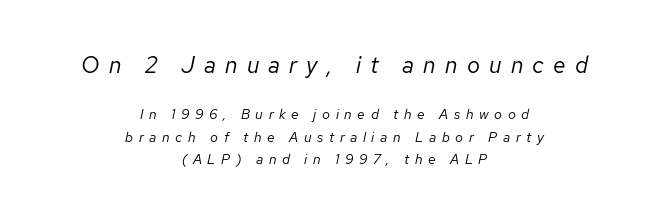
Q: Is the text bold? A: No.
Q: Is the text italic (slanted)? A: Yes, it leans right by about 12 degrees.
Q: Is the text underlined? A: No.
Q: How is the paragraph aligned? A: Centered.
Q: Is the spacing between letters normal or unusually wide? A: Unusually wide.
Q: Is the spacing between lines tight, normal or loose? A: Normal.
Q: Which block of text is set in a larger size, the first (top) or the second (bottom)? A: The first (top) one.
